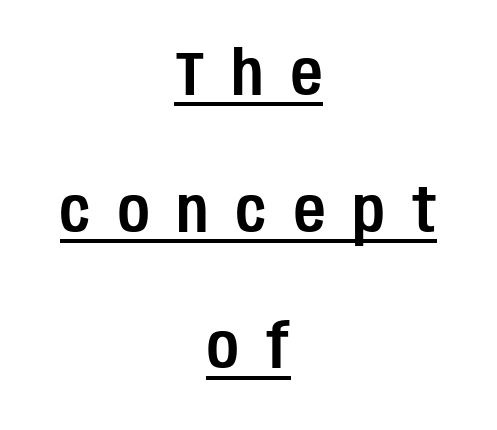
This rendering employs a face without finishing strokes, i.e., a sans-serif. Is this a fixed-width face? No — the glyphs have proportional, varying widths. The vertical gap from one line to the next is large. Spacing between characters has been opened up far beyond the box default. The typesetter chose a symmetrical, centered arrangement here.
